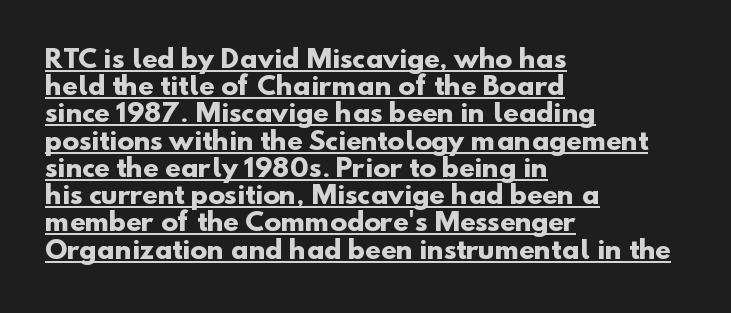
The line-height multiplier appears low, near solid setting. Observe the ordinary spacing: letters are neighbours, not strangers. Heft: maximum for text — a bold. A classic flush-left, rag-right setting is used for this passage. Emphasis is given by a line drawn under the lettering.
